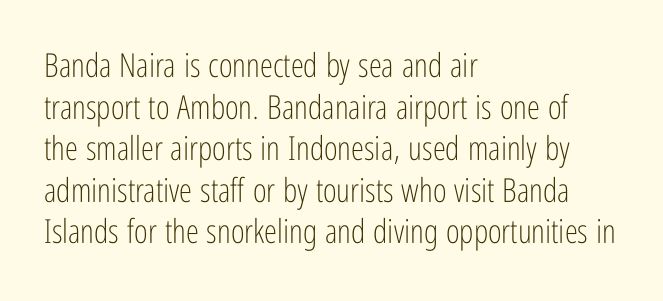
{"serif": "no", "italic": "no", "bold": "no", "weight": "light", "width": "condensed", "stroke_contrast": "low", "x_height": "medium", "monospaced": "no", "underline": "no", "align": "left", "line_spacing": "normal", "line_spacing_ratio": 1.26, "letter_spacing": "normal", "letter_spacing_em": 0.0, "glyph_px": 33}
